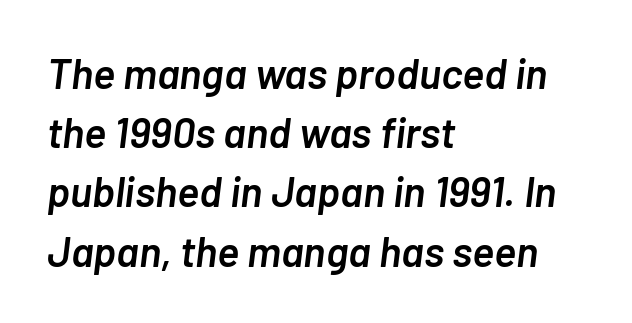
{"italic": "yes", "lean": "right", "slant_degrees": 7, "bold": "semi", "weight": "semibold", "width": "normal", "stroke_contrast": "low", "x_height": "medium", "monospaced": "no", "underline": "no", "align": "left", "line_spacing": "normal", "line_spacing_ratio": 1.41, "letter_spacing": "normal", "letter_spacing_em": 0.0, "glyph_px": 42}
